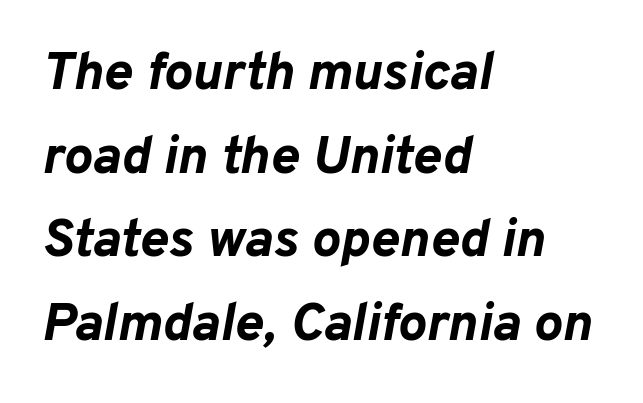
Is the block centered? No — it sits flush against the left margin. On the weight axis this lands at bold, roughly 700. Summary of vertical rhythm: regular, with standard interline spacing. Tracking value appears to be zero — textbook default spacing. There's an unmistakable incline to the writing here.
